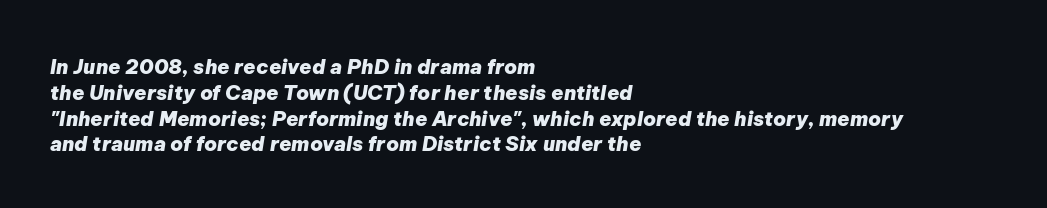
Is the type slanted? Yes — the strokes lean at a clear angle. This block has exactly the height ordinary leading produces. Heft: maximum for text — a bold. Line beginnings align vertically; line endings do not.
